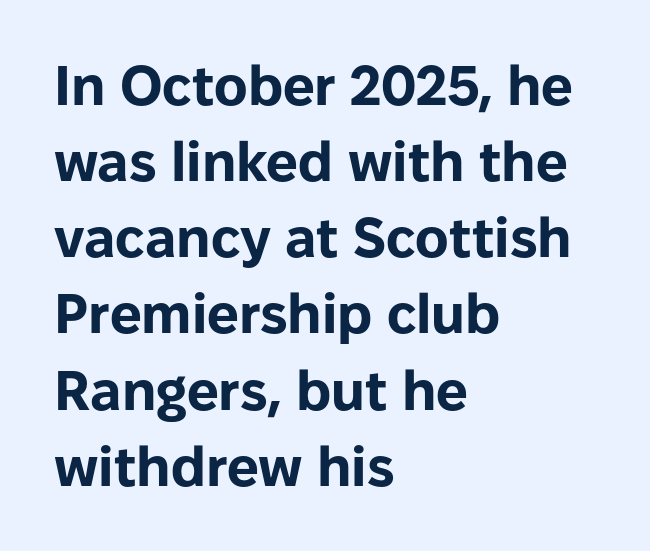
The rows are spaced the way most documents space them. Upright lettering throughout. You could call the tracking neutral — neither tight nor loose. The rag falls on the right side of this text block. Stroke terminals: plain, sans-serif.
